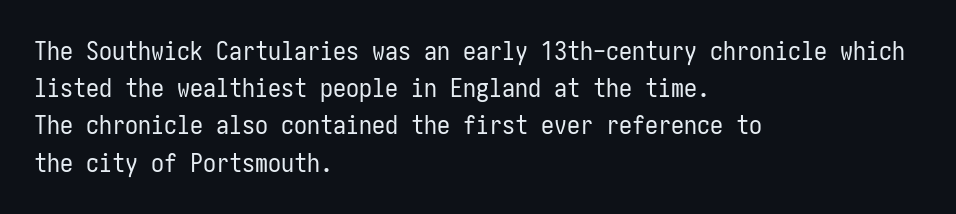
The rendering anchors every line to the left-hand side. A clean baseline with only descenders dipping below it. No chunkiness to these letters — they're not bold. Leading matches the norm, producing a regular column. Ascenders rise straight up at ninety degrees. Nobody touched the tracking dial on this one.
